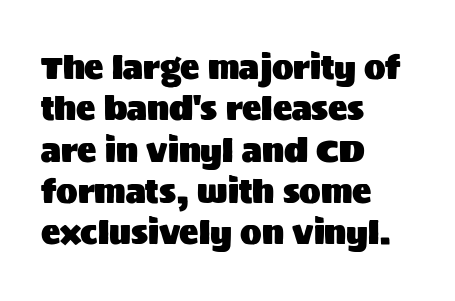
The image shows 32 px sans-serif type, upright; set left-aligned, normal line spacing (1.29x), normal letter spacing, not underlined; medium stroke contrast and a large x-height.
